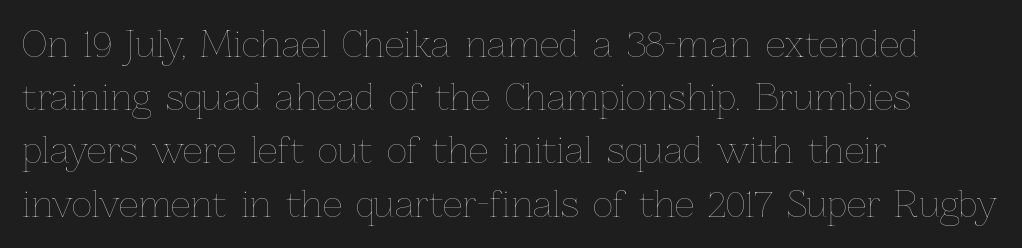
{"italic": "no", "bold": "no", "weight": "thin", "width": "normal", "stroke_contrast": "low", "x_height": "medium", "monospaced": "no", "underline": "no", "align": "left", "line_spacing": "normal", "line_spacing_ratio": 1.52, "letter_spacing": "normal", "letter_spacing_em": 0.0, "glyph_px": 35}
